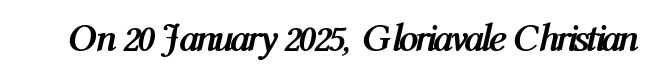
Q: Is the text bold? A: Yes.
Q: Is the text italic (slanted)? A: Yes, it leans right by about 12 degrees.
Q: Is the text underlined? A: No.
Q: Is the spacing between letters normal or unusually wide? A: Normal.
Q: Width (condensed, normal, or wide)? A: Condensed.
Q: Stroke contrast? A: Medium.
Q: x-height? A: Medium.
Q: Monospaced? A: No.
